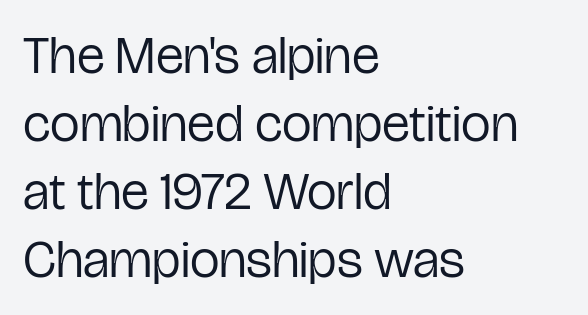
The space beneath each line is pristine and unruled. This is roman type, the default non-slanted kind. Honestly, the row spacing looks completely unremarkable. Examine the stroke ends and you'll find no serifs. Horizontal alignment here is leftward, the default for most running prose. Proportional: the letters do not fall into vertical columns.
